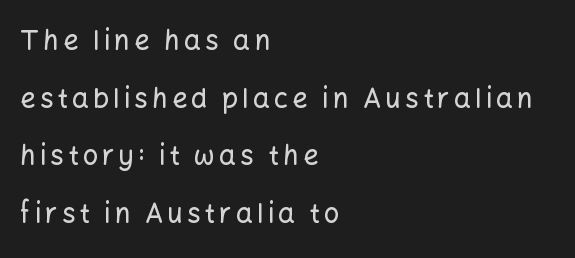
Q: Is the text italic (slanted)? A: No, it is upright.
Q: Is the text underlined? A: No.
Q: How is the paragraph aligned? A: Left-aligned.
Q: Is the spacing between lines tight, normal or loose? A: Loose.
